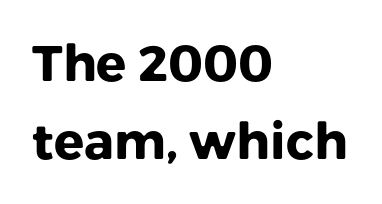
Do the characters align in a grid? No, the font is proportional. The designer went with a sans here, leaving each stem footless. The face used here has the dense, thick strokes of a bold. Leftover space on each line is placed entirely after the last word. The letters stand upright; this is a roman face.
